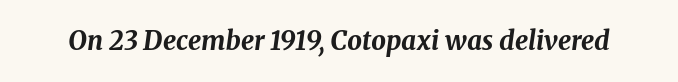
{"italic": "yes", "lean": "right", "slant_degrees": 8, "bold": "yes", "underline": "no", "letter_spacing": "normal", "letter_spacing_em": 0.0, "glyph_px": 26}
